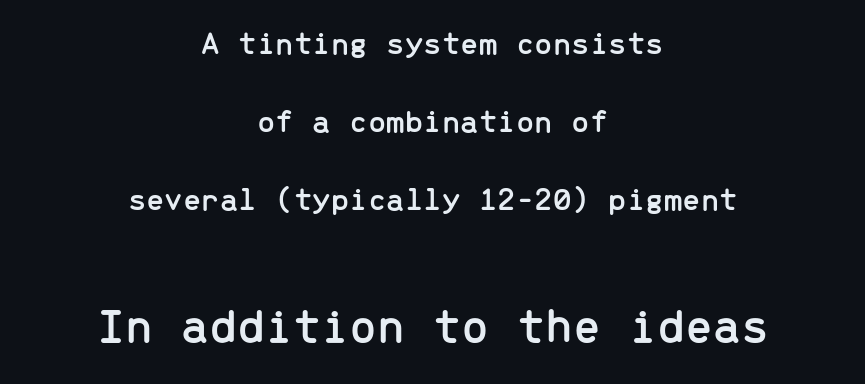
This sample is center-justified, so both line endings float freely. Here the designer chose a console-style face with uniform glyph widths. Tracking value appears to be zero — textbook default spacing. Any mark beneath the type? The region is blank.
